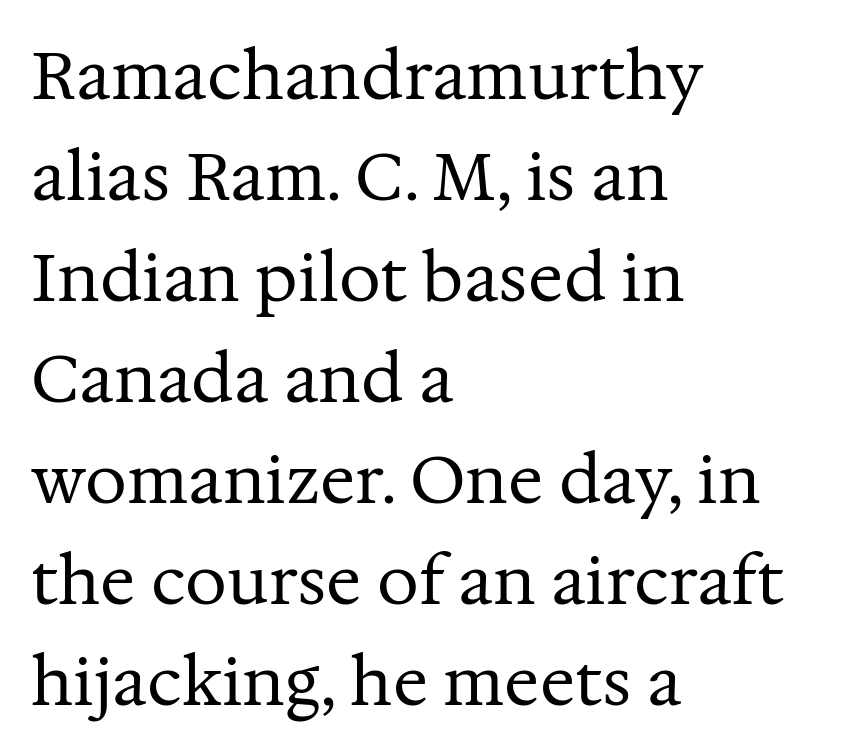
The font's upright variant was chosen for this text. Letters rest on an invisible, unmarked baseline. The text was rendered using a seriffed face with decorative stroke endings. Does the copy run flush right? No — it runs flush left. Is this a fixed-width face? No — the glyphs have proportional, varying widths.
